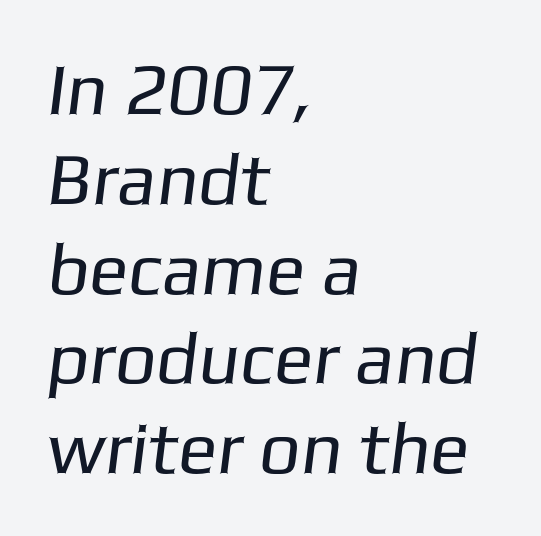
Q: Is the text bold? A: No.
Q: Is the typeface a serif or a sans-serif typeface? A: Sans-serif.
Q: Is the text underlined? A: No.
Q: How is the paragraph aligned? A: Left-aligned.
Q: Is the spacing between letters normal or unusually wide? A: Normal.
Q: Width (condensed, normal, or wide)? A: Normal.
Q: Stroke contrast? A: Low.
Q: x-height? A: Medium.
Q: Monospaced? A: No.
